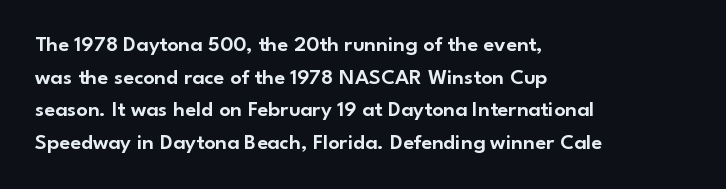
The string is rendered with underlining switched off. Successive baselines arrive at the customary interval. The paragraph shown leans on its left margin. Do the letters lean? They stand straight. The passage shown has conventional tracking throughout.
